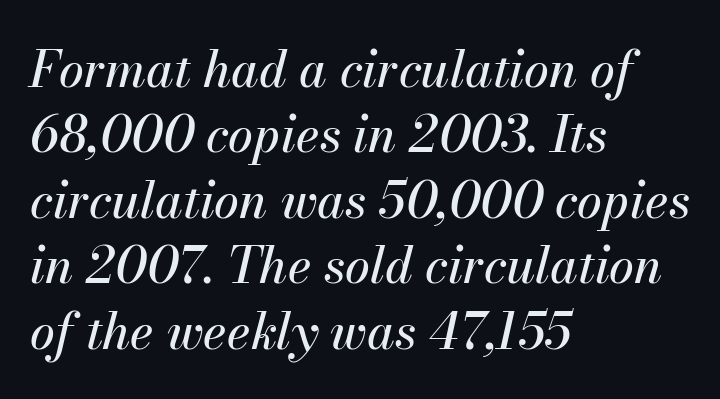
{"italic": "yes", "lean": "right", "slant_degrees": 13, "width": "normal", "stroke_contrast": "medium", "x_height": "small", "monospaced": "no", "underline": "no", "align": "left", "line_spacing": "normal", "line_spacing_ratio": 1.31, "letter_spacing": "normal", "letter_spacing_em": 0.0, "glyph_px": 50}
